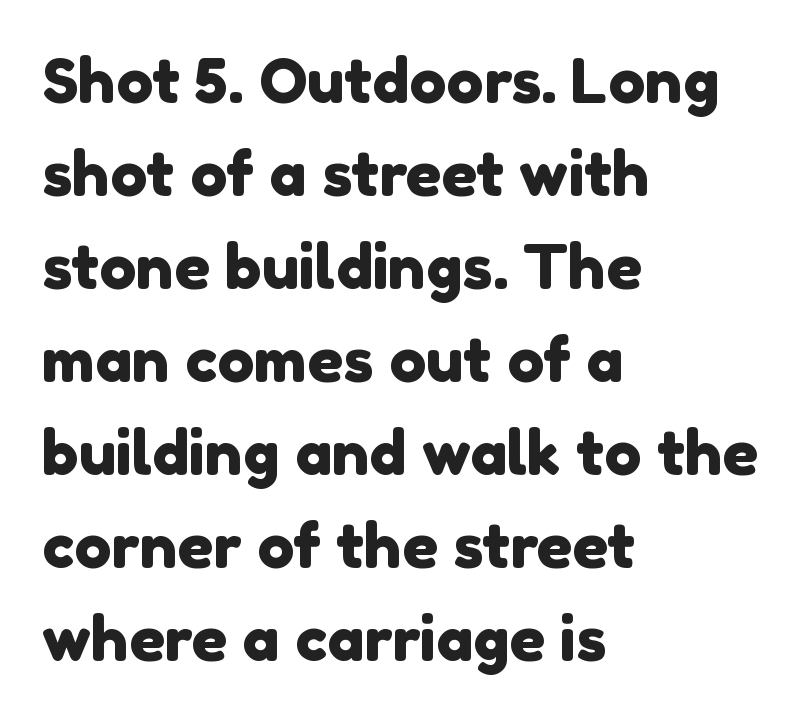
Line starts are locked; line ends wander. Grotesque or geometric, the face here clearly has no serifs. The letters sit at their default tracking, neither squeezed nor spread. Each row of text sits above clean, open space. This sample has the flowing, uneven cadence of proportional lettering. Regarding leading, the lines here are spaced in the standard way.
